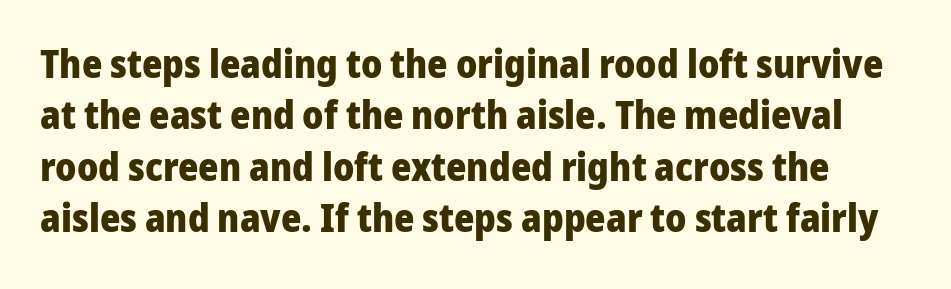
The image shows 39 px heavy sans-serif type, upright; set normal line spacing (1.32x), normal letter spacing, not underlined; low stroke contrast and a medium x-height.
